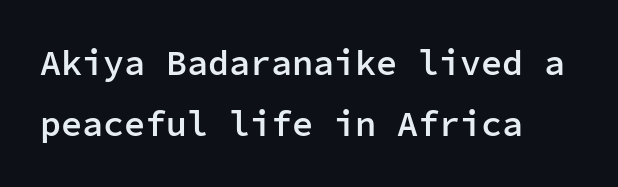
The image shows 35 px semibold sans-serif type, upright, monospaced; set left-aligned, line spacing 1.75x, normal letter spacing, not underlined; low stroke contrast and a medium x-height.
